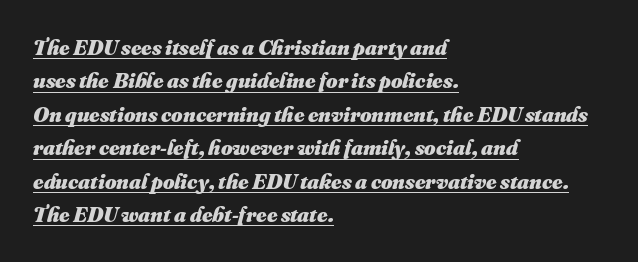
Q: Is the text bold? A: Yes.
Q: Is the text underlined? A: Yes.
Q: How is the paragraph aligned? A: Left-aligned.
Q: Is the spacing between letters normal or unusually wide? A: Normal.
Q: Is the spacing between lines tight, normal or loose? A: Normal.
